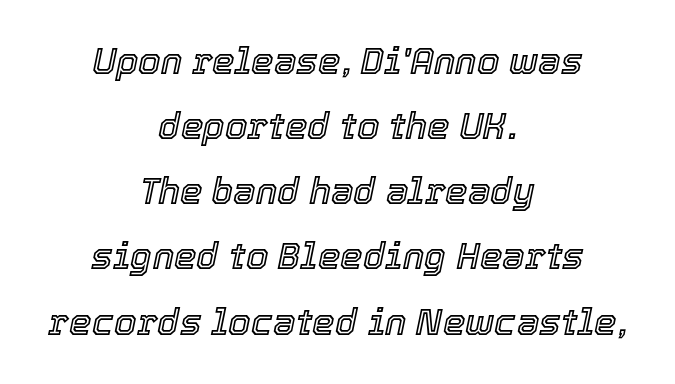
The image shows 36 px text type, italic (leaning right); set centered, line spacing 1.81x, normal letter spacing, not underlined; a medium x-height.
